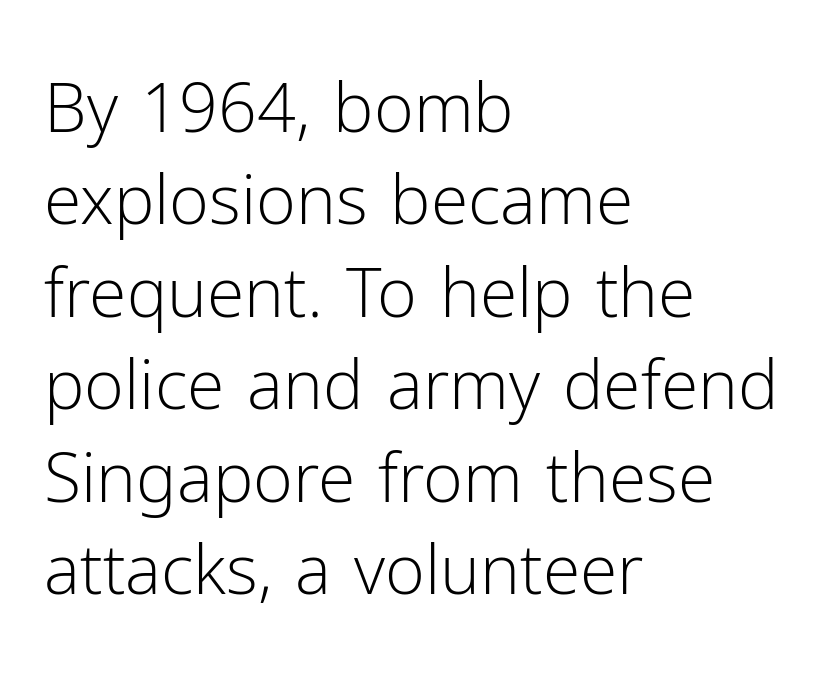
Inter-character spacing is left at the font's built-in metrics. Notice how descenders clear the ascenders below comfortably — that's standard leading. The font family rendered here belongs to the sans-serif group. Unlike italic type, these characters show no tilt at all.
